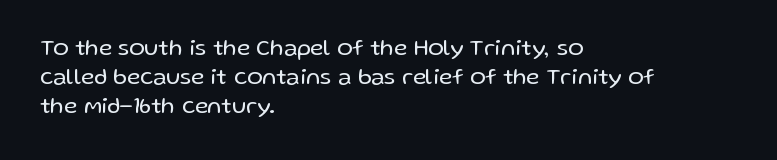
The image shows 23 px text type, upright; set left-aligned, normal line spacing (1.27x), normal letter spacing, not underlined.
